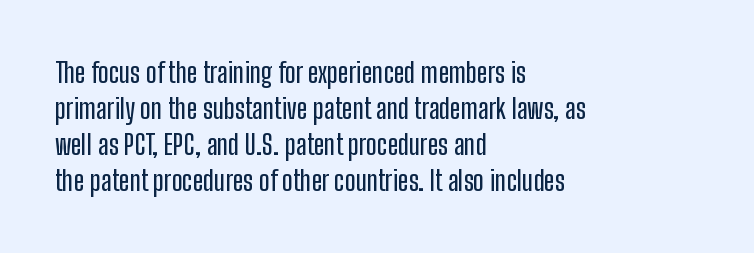
{"serif": "no", "italic": "no", "width": "condensed", "stroke_contrast": "low", "x_height": "medium", "monospaced": "no", "underline": "no", "align": "left", "line_spacing": "normal", "line_spacing_ratio": 1.29, "letter_spacing": "normal", "letter_spacing_em": 0.0, "glyph_px": 28}
